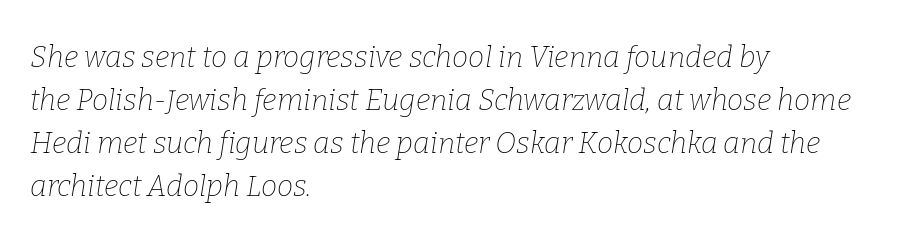
Q: Is the text bold? A: No.
Q: Is the text italic (slanted)? A: Yes, it leans right by about 9 degrees.
Q: Is the typeface a serif or a sans-serif typeface? A: Serif.
Q: Is the text underlined? A: No.
Q: How is the paragraph aligned? A: Left-aligned.
Q: Is the spacing between letters normal or unusually wide? A: Normal.
Q: Is the spacing between lines tight, normal or loose? A: Normal.
Q: Width (condensed, normal, or wide)? A: Normal.
Q: Stroke contrast? A: Low.
Q: x-height? A: Medium.
Q: Monospaced? A: No.
